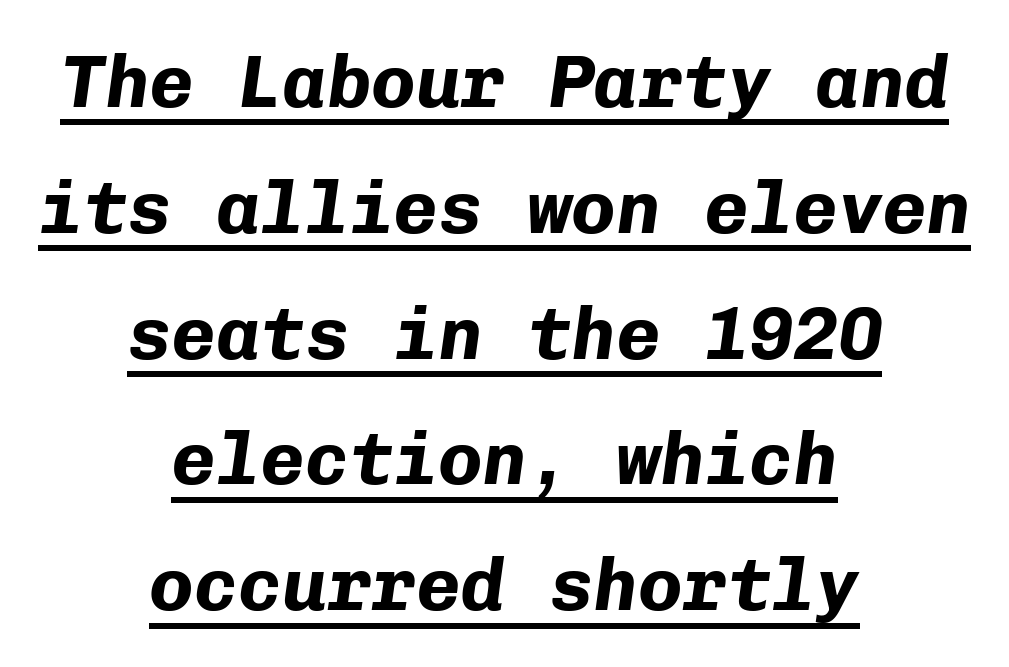
Q: Is the text bold? A: Yes.
Q: Is the text italic (slanted)? A: Yes, it leans right by about 8 degrees.
Q: Is the text underlined? A: Yes.
Q: How is the paragraph aligned? A: Centered.
Q: Is the spacing between letters normal or unusually wide? A: Normal.
Q: Is the spacing between lines tight, normal or loose? A: Normal.
Q: Width (condensed, normal, or wide)? A: Normal.
Q: Stroke contrast? A: Low.
Q: x-height? A: Medium.
Q: Monospaced? A: Yes.
